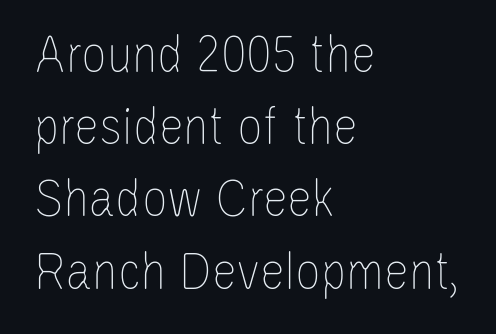
The image shows 56 px thin, condensed type, upright; set left-aligned, normal line spacing (1.29x), normal letter spacing, not underlined; low stroke contrast and a large x-height.
